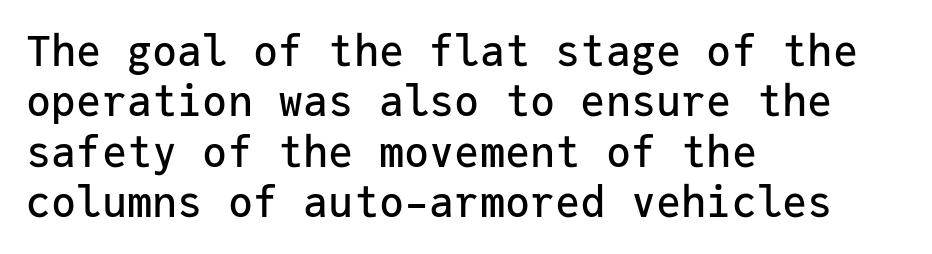
Q: Is the text italic (slanted)? A: No, it is upright.
Q: Is the typeface a serif or a sans-serif typeface? A: Sans-serif.
Q: Is the text underlined? A: No.
Q: How is the paragraph aligned? A: Left-aligned.
Q: Is the spacing between letters normal or unusually wide? A: Normal.
Q: Width (condensed, normal, or wide)? A: Normal.
Q: Stroke contrast? A: Low.
Q: x-height? A: Medium.
Q: Monospaced? A: Yes.
